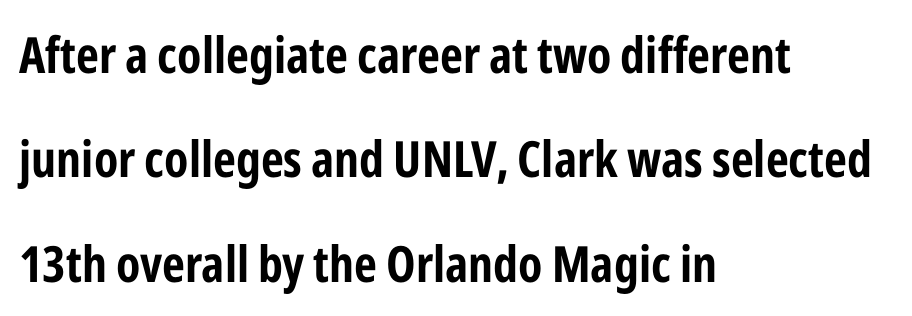
Look at the bottom of the vertical strokes: they stop flat, with no serifs. On the weight axis this lands at bold, roughly 700. Line spacing here is loose. In terms of posture, this sample is upright. Nobody touched the tracking dial on this one.
